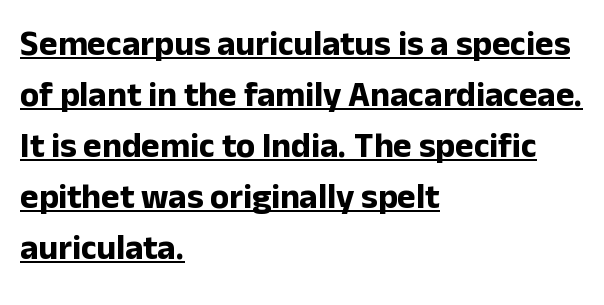
Q: Is the text bold? A: Yes.
Q: Is the text italic (slanted)? A: No, it is upright.
Q: Is the typeface a serif or a sans-serif typeface? A: Sans-serif.
Q: Is the text underlined? A: Yes.
Q: How is the paragraph aligned? A: Left-aligned.
Q: Is the spacing between letters normal or unusually wide? A: Normal.
Q: Is the spacing between lines tight, normal or loose? A: Normal.
Q: Width (condensed, normal, or wide)? A: Normal.
Q: Stroke contrast? A: Low.
Q: x-height? A: Medium.
Q: Monospaced? A: No.
